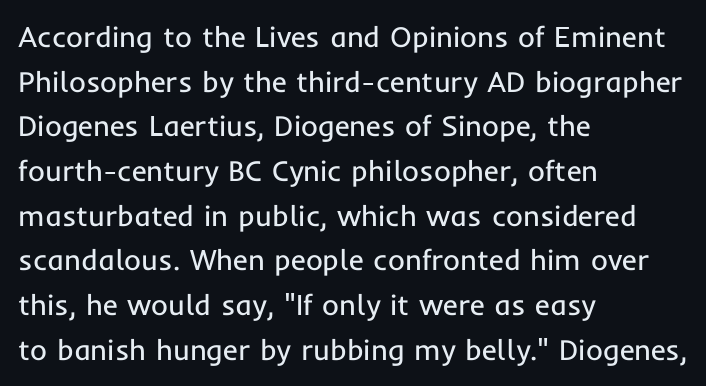
Q: Is the text bold? A: No.
Q: Is the text italic (slanted)? A: No, it is upright.
Q: Is the typeface a serif or a sans-serif typeface? A: Sans-serif.
Q: Is the text underlined? A: No.
Q: How is the paragraph aligned? A: Left-aligned.
Q: Is the spacing between letters normal or unusually wide? A: Normal.
Q: Is the spacing between lines tight, normal or loose? A: Normal.
Q: Width (condensed, normal, or wide)? A: Normal.
Q: Stroke contrast? A: Low.
Q: x-height? A: Medium.
Q: Monospaced? A: No.
